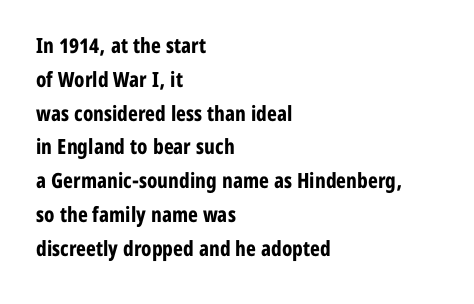
The image shows 21 px bold type, upright; set left-aligned, normal line spacing (1.61x), normal letter spacing, not underlined.
